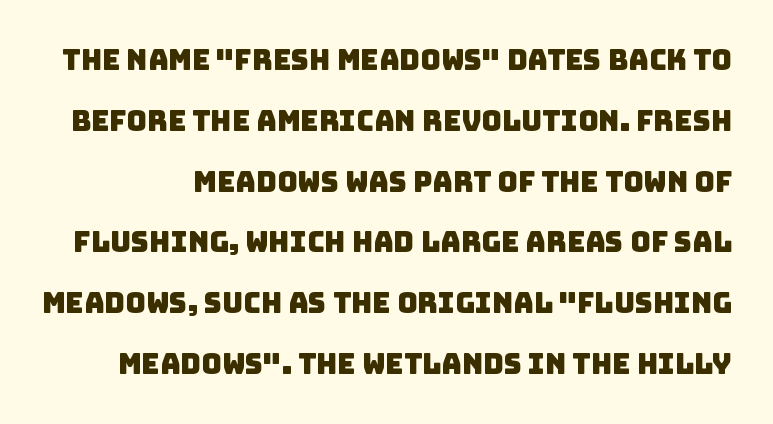
The image shows 28 px sans-serif type; set loose line spacing (2.17x), normal letter spacing, not underlined; low stroke contrast and a large x-height.
